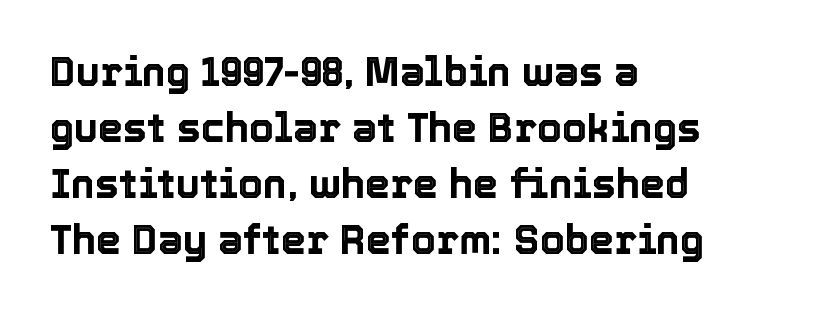
{"italic": "no", "width": "normal", "x_height": "medium", "monospaced": "no", "underline": "no", "align": "left", "line_spacing": "normal", "line_spacing_ratio": 1.4, "letter_spacing": "normal", "letter_spacing_em": 0.0, "glyph_px": 40}
